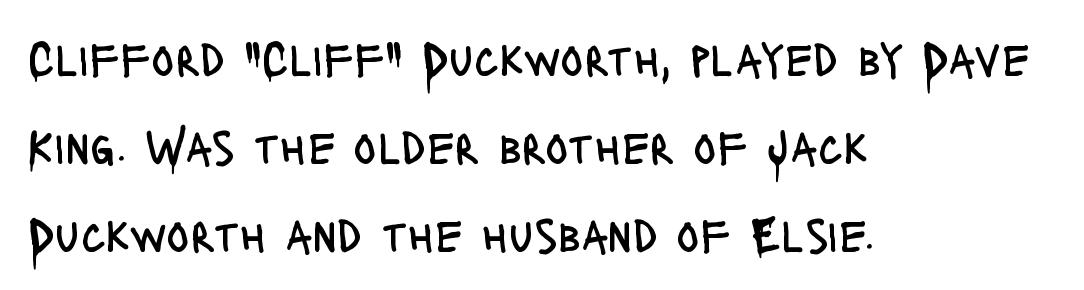
The image shows 48 px regular-weight, condensed sans-serif type, upright; set left-aligned, line spacing 1.83x, normal letter spacing, not underlined; low stroke contrast and a large x-height.
